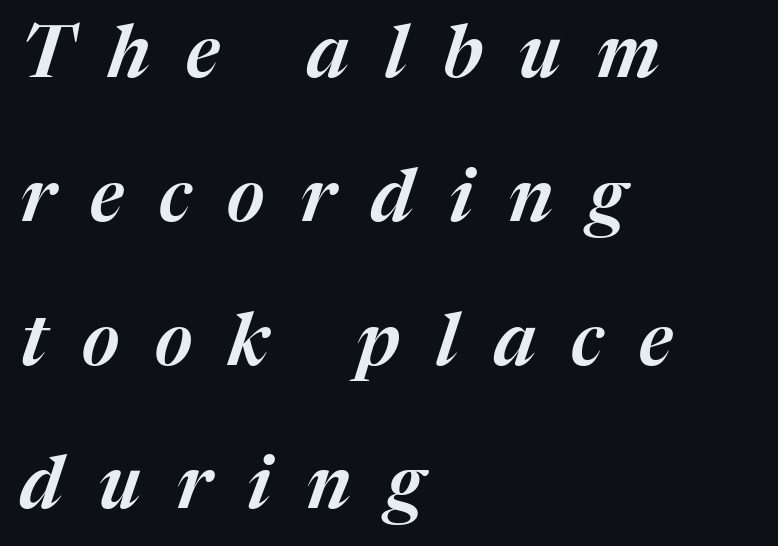
The passage shown leans; its letterforms are oblique. This sample has the flowing, uneven cadence of proportional lettering. This sample uses expanded letter spacing, leaving extra air between glyphs. A bare baseline throughout the passage. Line beginnings align vertically; line endings do not.
